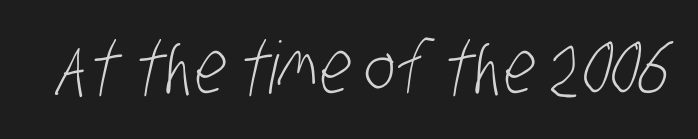
The image shows 72 px light, condensed sans-serif type; set normal letter spacing, not underlined; low stroke contrast and a large x-height.
